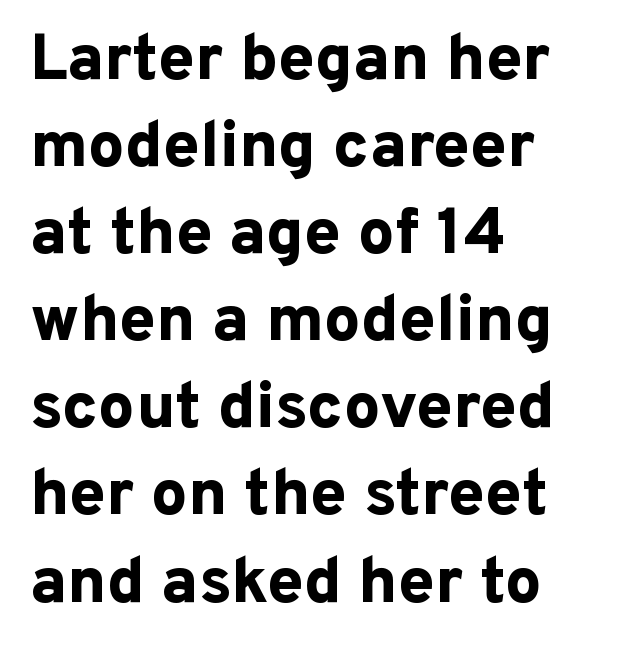
This sample uses an upright cut, with every glyph sitting square on the baseline. Words float on clear page, feet unadorned. Grotesque or geometric, the face here clearly has no serifs. Normally led — the rows are evenly, conventionally spaced. All the whitespace from short lines collects on the right. Observe the ordinary spacing: letters are neighbours, not strangers.
